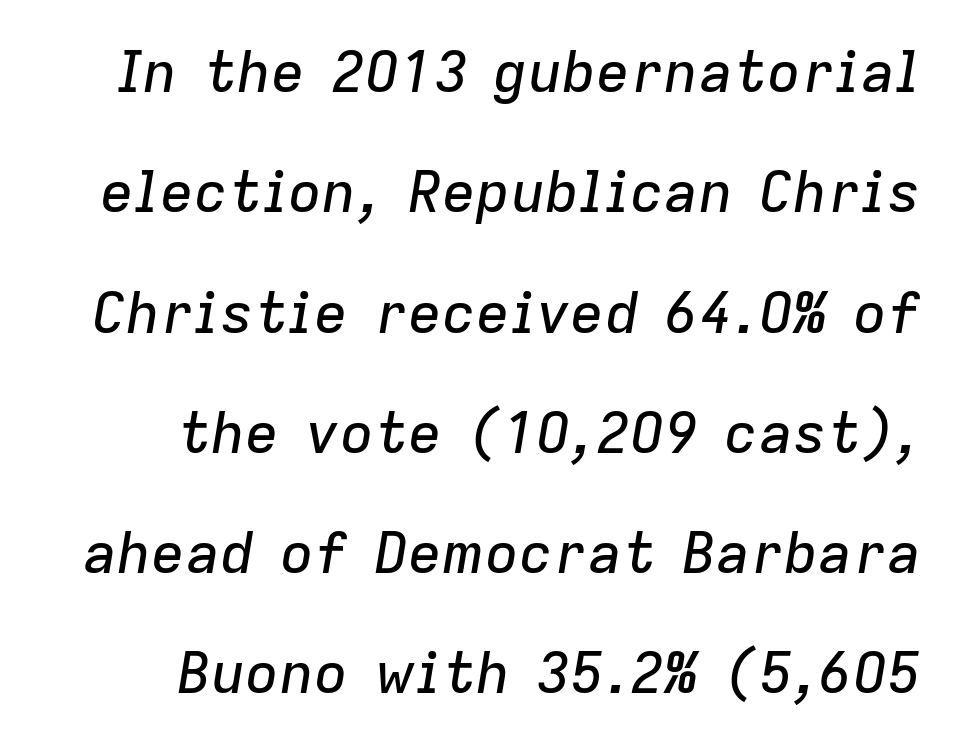
{"italic": "yes", "lean": "right", "slant_degrees": 9, "width": "normal", "stroke_contrast": "low", "x_height": "medium", "monospaced": "no", "underline": "no", "align": "right", "line_spacing": "loose", "line_spacing_ratio": 2.11, "letter_spacing": "normal", "letter_spacing_em": 0.0, "glyph_px": 57}
